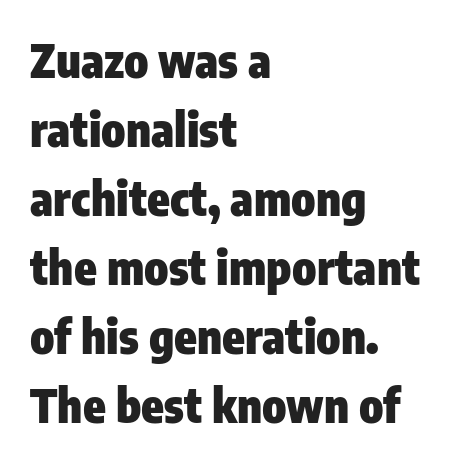
In terms of letterspacing, this is plain default setting. Is this a fixed-width face? No — the glyphs have proportional, varying widths. Is the block centered? No — it sits flush against the left margin. Designer's note — italics off, roman on. The rendering uses a moderate line-height, typical for paragraphs.
